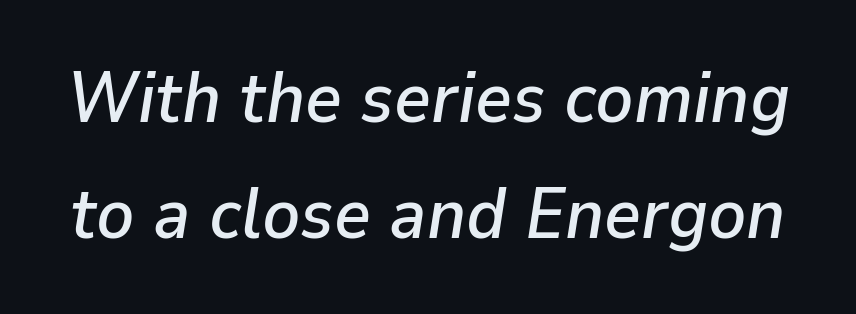
The image shows 71 px text type, italic (leaning right); set normal line spacing (1.63x), normal letter spacing, not underlined; low stroke contrast and a medium x-height.
